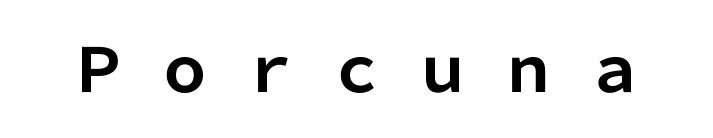
The image shows 61 px bold sans-serif type, upright; set unusually wide letter spacing (+0.41 em), not underlined; low stroke contrast and a medium x-height.
